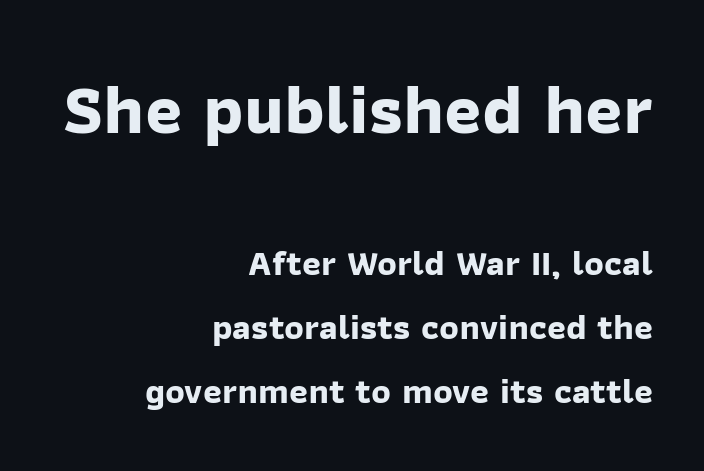
Q: Is the text bold? A: Yes.
Q: Is the typeface a serif or a sans-serif typeface? A: Sans-serif.
Q: Is the text underlined? A: No.
Q: How is the paragraph aligned? A: Right-aligned.
Q: Is the spacing between letters normal or unusually wide? A: Normal.
Q: Which block of text is set in a larger size, the first (top) or the second (bottom)? A: The first (top) one.
Q: Width (condensed, normal, or wide)? A: Normal.
Q: Stroke contrast? A: Low.
Q: x-height? A: Medium.
Q: Monospaced? A: No.
